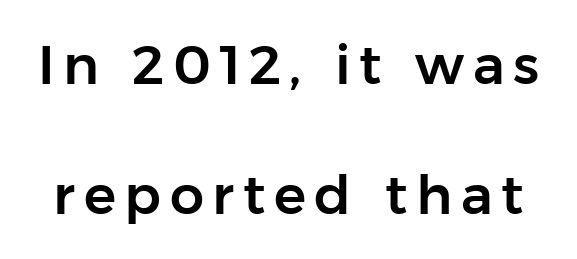
Q: Is the text italic (slanted)? A: No, it is upright.
Q: Is the typeface a serif or a sans-serif typeface? A: Sans-serif.
Q: Is the text underlined? A: No.
Q: Is the spacing between lines tight, normal or loose? A: Loose.
Q: Width (condensed, normal, or wide)? A: Normal.
Q: Stroke contrast? A: Low.
Q: x-height? A: Medium.
Q: Monospaced? A: No.
